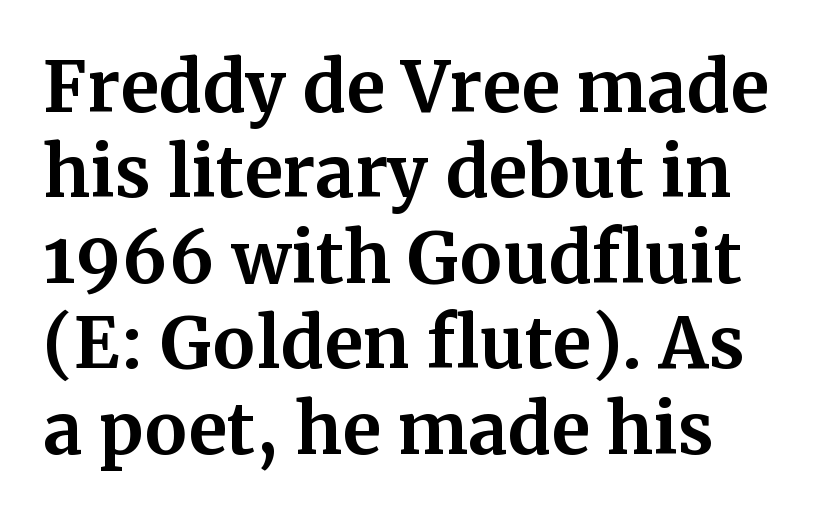
{"serif": "yes", "italic": "no", "bold": "yes", "weight": "bold", "width": "normal", "stroke_contrast": "medium", "x_height": "medium", "monospaced": "no", "underline": "no", "line_spacing_ratio": 1.22, "letter_spacing": "normal", "letter_spacing_em": 0.0, "glyph_px": 70}
